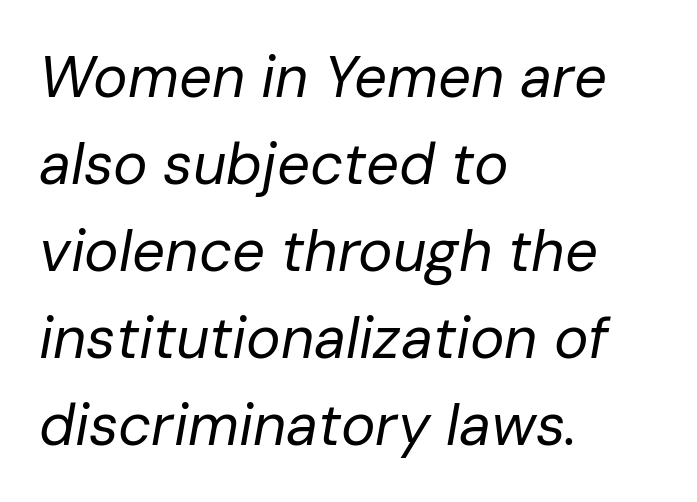
{"italic": "yes", "lean": "right", "slant_degrees": 10, "bold": "no", "weight": "regular", "width": "normal", "stroke_contrast": "low", "x_height": "medium", "monospaced": "no", "underline": "no", "align": "left", "line_spacing": "normal", "line_spacing_ratio": 1.5, "letter_spacing": "normal", "letter_spacing_em": 0.0, "glyph_px": 58}
